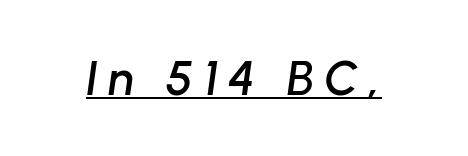
The image shows 48 px text type, italic (leaning right); set unusually wide letter spacing (+0.21 em), underlined; low stroke contrast and a medium x-height.
